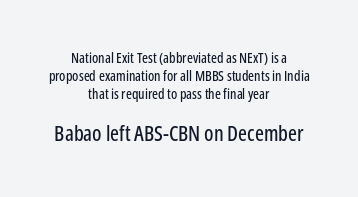
{"italic": "no", "underline": "no", "align": "center", "line_spacing": "normal", "line_spacing_ratio": 1.27, "letter_spacing": "normal", "letter_spacing_em": 0.0, "larger_block": "second", "size_ratio": 1.5, "glyph_px": 21}
